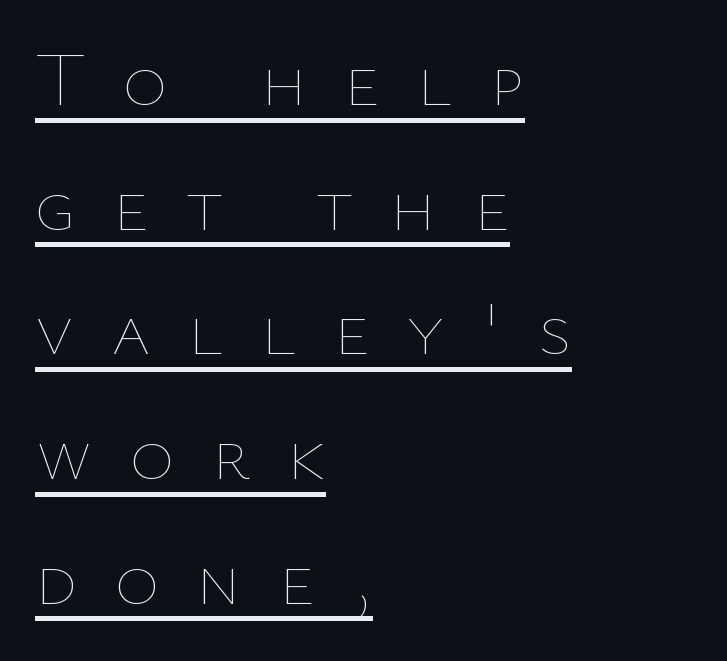
The image shows 76 px thin type, upright; set left-aligned, normal line spacing (1.64x), unusually wide letter spacing (+0.49 em), underlined; low stroke contrast and a medium x-height.
